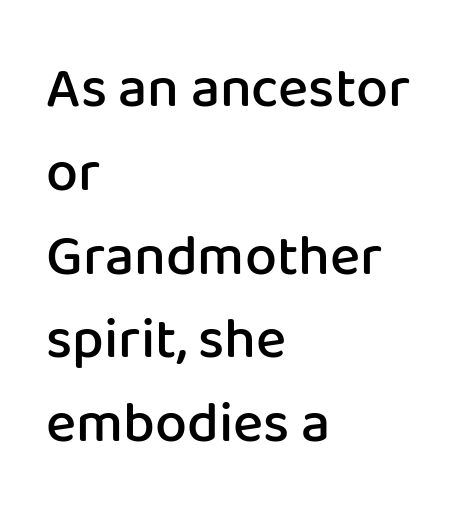
A sans-serif font was chosen for this passage. A typesetter would call this leading conventional body-copy spacing. Notice how the stems are strictly vertical — no italics here. Semibold letterforms, between regular and bold. Glyph-to-glyph distance matches everyday printed text. The passage shown is typed in a proportional face where columns would drift.
